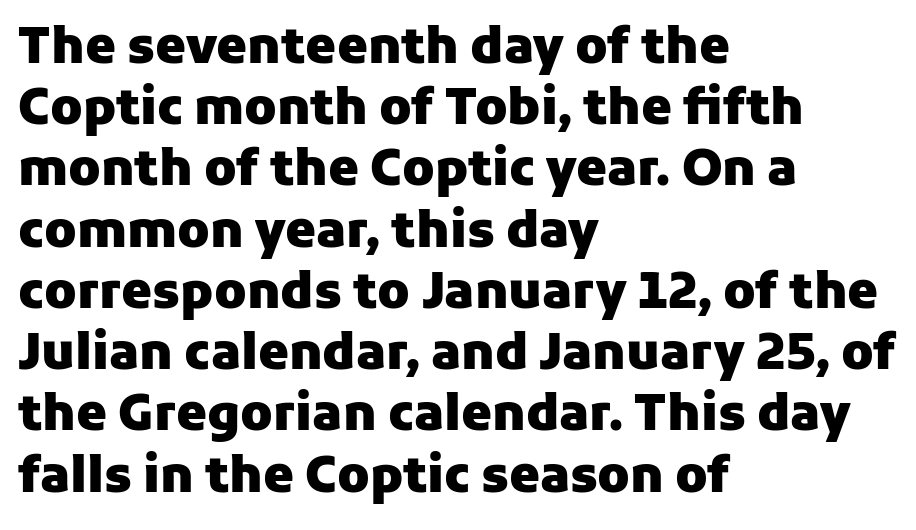
Standard letterfit; no display-style spreading of the glyphs. I'd call this a sans setting — the letters go barefoot. Proportional: the letters do not fall into vertical columns. I'd describe the lettering as bold — thick and assertive. Underline: absent. If you drew a line through each stem, it would be perfectly vertical.
